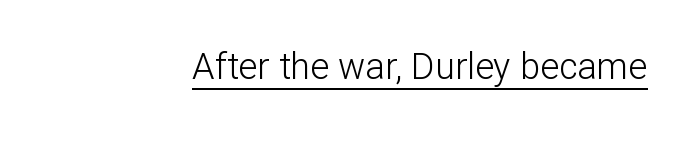
Q: Is the text bold? A: No.
Q: Is the text italic (slanted)? A: No, it is upright.
Q: Is the typeface a serif or a sans-serif typeface? A: Sans-serif.
Q: Is the text underlined? A: Yes.
Q: Is the spacing between letters normal or unusually wide? A: Normal.
Q: Width (condensed, normal, or wide)? A: Normal.
Q: Stroke contrast? A: Low.
Q: x-height? A: Medium.
Q: Monospaced? A: No.
